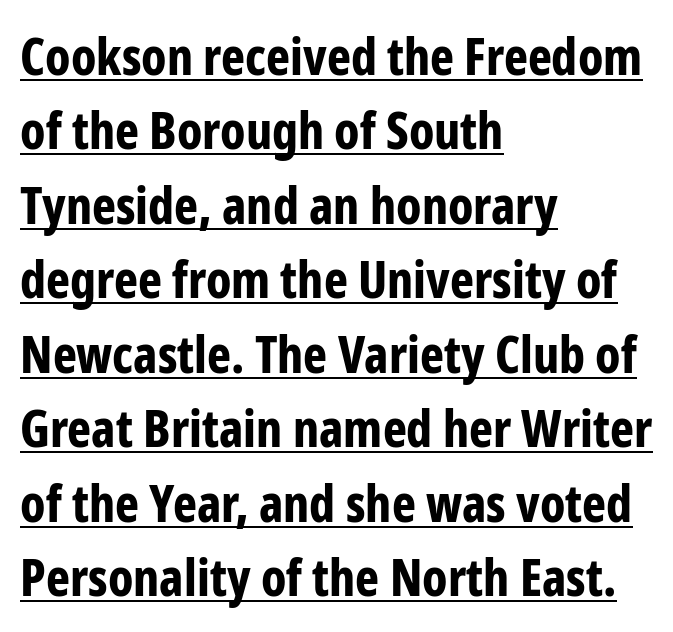
The image shows 51 px bold, condensed sans-serif type, upright; set left-aligned, normal line spacing (1.46x), normal letter spacing, underlined; low stroke contrast and a medium x-height.
